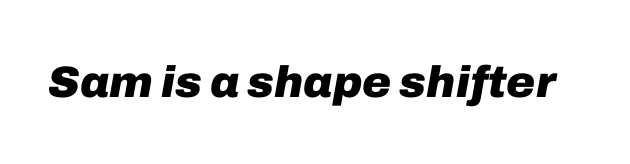
Students, this is bold: see how much ink each stroke carries. Descender tails drop into unmarked territory. The tracking reads as untouched default to a designer's eye. Character widths vary here, with narrow letters taking less room than wide ones.
